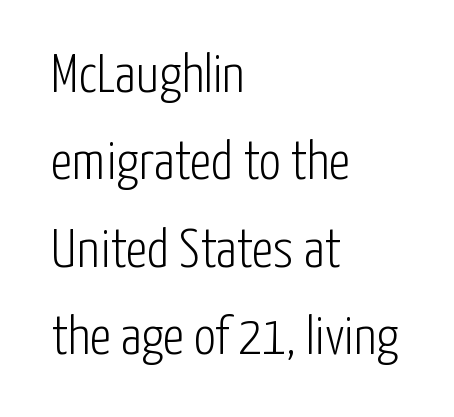
{"serif": "no", "italic": "no", "bold": "no", "weight": "light", "width": "condensed", "stroke_contrast": "low", "x_height": "medium", "monospaced": "no", "underline": "no", "align": "left", "line_spacing": "normal", "line_spacing_ratio": 1.59, "letter_spacing": "normal", "letter_spacing_em": 0.0, "glyph_px": 55}
